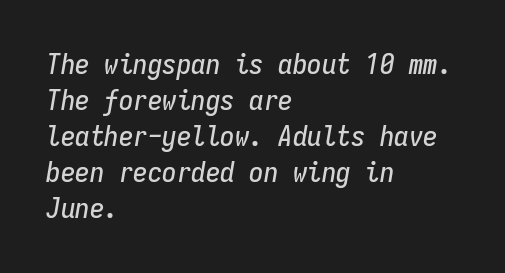
Q: Is the text italic (slanted)? A: Yes, it leans right by about 9 degrees.
Q: Is the text underlined? A: No.
Q: How is the paragraph aligned? A: Left-aligned.
Q: Is the spacing between letters normal or unusually wide? A: Normal.
Q: Width (condensed, normal, or wide)? A: Condensed.
Q: Stroke contrast? A: Low.
Q: x-height? A: Medium.
Q: Monospaced? A: Yes.
